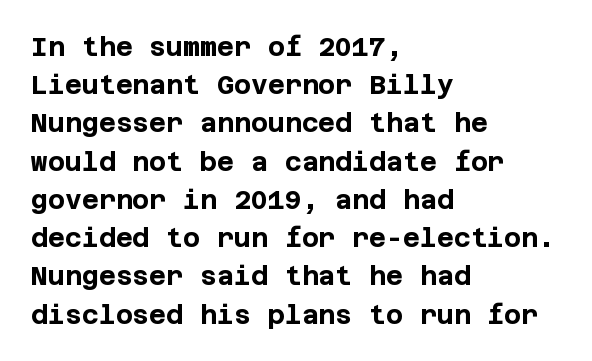
One glance says typical: line gaps are just what's usual. Students, note that the glyphs here touch the page at normal intervals. When letters stand straight like this, we call the style roman or upright. The string is rendered with underlining switched off. Casual observation: everything's shoved over to the left.
